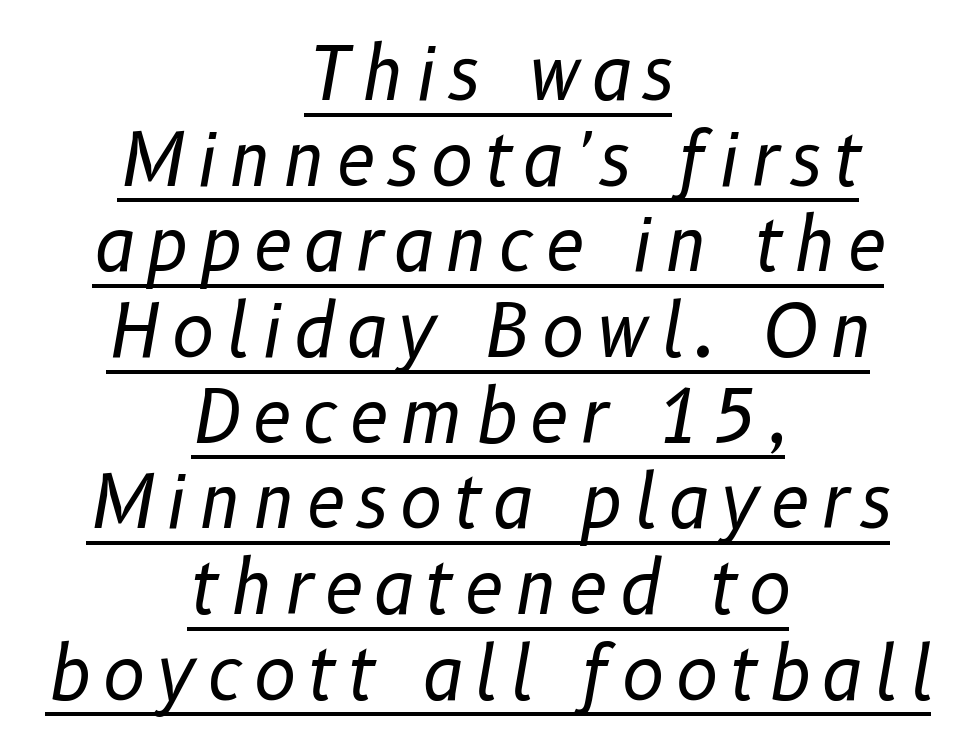
Q: Is the text bold? A: No.
Q: Is the text italic (slanted)? A: Yes, it leans right by about 10 degrees.
Q: Is the text underlined? A: Yes.
Q: How is the paragraph aligned? A: Centered.
Q: Width (condensed, normal, or wide)? A: Normal.
Q: Stroke contrast? A: Low.
Q: x-height? A: Medium.
Q: Monospaced? A: No.
